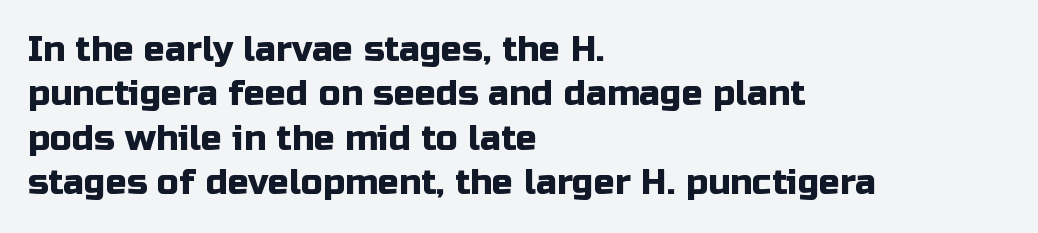
The image shows 35 px sans-serif type, upright; set left-aligned, normal line spacing (1.27x), normal letter spacing, not underlined; low stroke contrast and a medium x-height.
